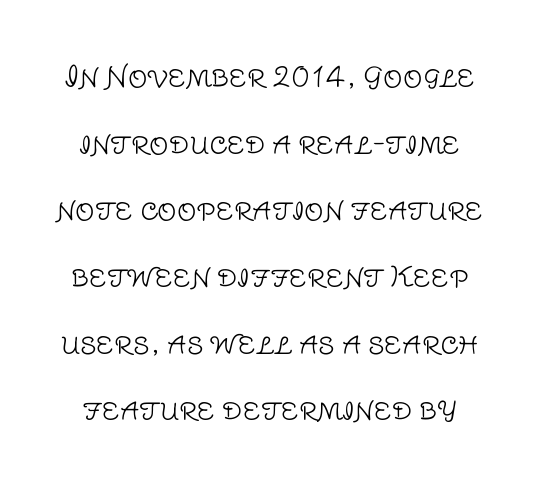
{"bold": "no", "underline": "no", "line_spacing": "loose", "line_spacing_ratio": 2.47, "letter_spacing": "normal", "letter_spacing_em": 0.0, "glyph_px": 27}
